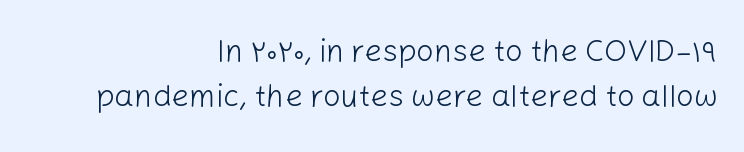
Q: Is the text bold? A: No.
Q: Is the text italic (slanted)? A: No, it is upright.
Q: Is the typeface a serif or a sans-serif typeface? A: Sans-serif.
Q: Is the text underlined? A: No.
Q: How is the paragraph aligned? A: Right-aligned.
Q: Is the spacing between letters normal or unusually wide? A: Normal.
Q: Is the spacing between lines tight, normal or loose? A: Normal.
Q: Width (condensed, normal, or wide)? A: Normal.
Q: Stroke contrast? A: Low.
Q: x-height? A: Medium.
Q: Monospaced? A: No.
